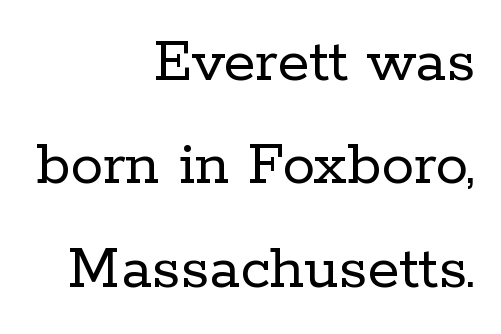
Q: Is the text bold? A: No.
Q: Is the text italic (slanted)? A: No, it is upright.
Q: Is the typeface a serif or a sans-serif typeface? A: Serif.
Q: Is the text underlined? A: No.
Q: How is the paragraph aligned? A: Right-aligned.
Q: Is the spacing between letters normal or unusually wide? A: Normal.
Q: Is the spacing between lines tight, normal or loose? A: Normal.
Q: Width (condensed, normal, or wide)? A: Normal.
Q: Stroke contrast? A: Low.
Q: x-height? A: Medium.
Q: Monospaced? A: No.
